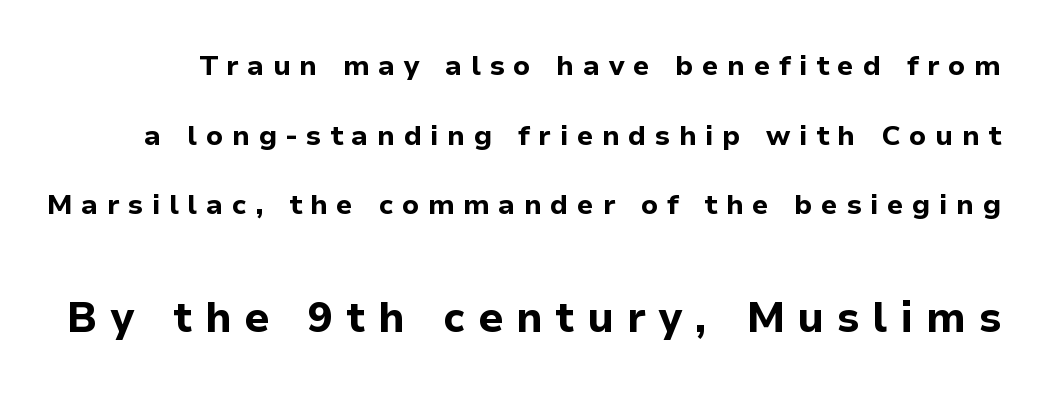
The image shows 42 px bold sans-serif type, upright; set loose line spacing (2.49x), unusually wide letter spacing (+0.31 em), not underlined; the second (bottom) block is 1.5x larger; low stroke contrast and a medium x-height.
